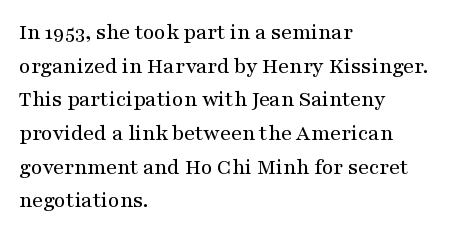
One glance says typical: line gaps are just what's usual. The letters stand upright; this is a roman face. The gap between lines stays unmarked. These lines keep a tight, regular rhythm from letter to letter. Casual observation: everything's shoved over to the left.
